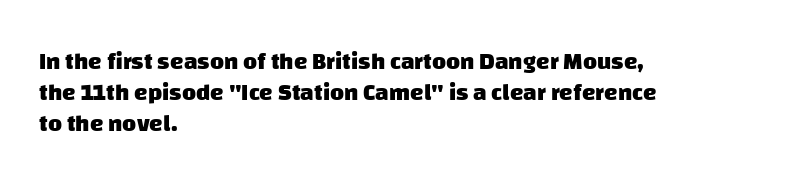
The image shows 24 px bold type; set left-aligned, normal line spacing (1.29x), normal letter spacing, not underlined.
